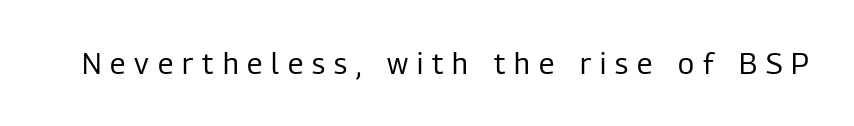
Q: Is the text bold? A: No.
Q: Is the text italic (slanted)? A: No, it is upright.
Q: Is the typeface a serif or a sans-serif typeface? A: Sans-serif.
Q: Is the text underlined? A: No.
Q: Is the spacing between letters normal or unusually wide? A: Unusually wide.
Q: Width (condensed, normal, or wide)? A: Condensed.
Q: Stroke contrast? A: Low.
Q: x-height? A: Medium.
Q: Monospaced? A: No.
